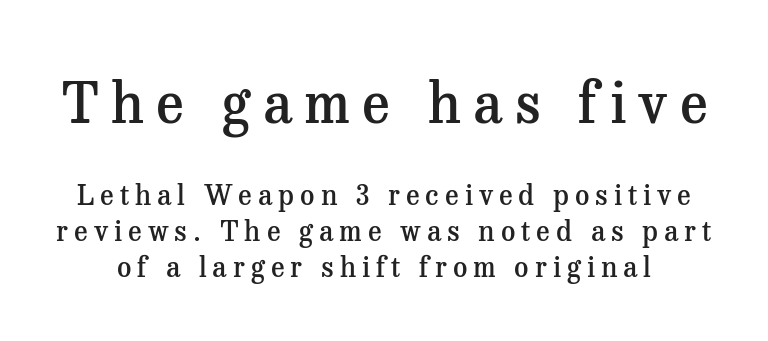
The leading is moderate, giving the passage an even texture. Look at the stroke-to-counter ratio: somewhat heavy, a semibold. Anything drawn beneath the words? Only blank space. The designer gave the opening block more size than the closing block. Note: serifs present on the glyphs.
